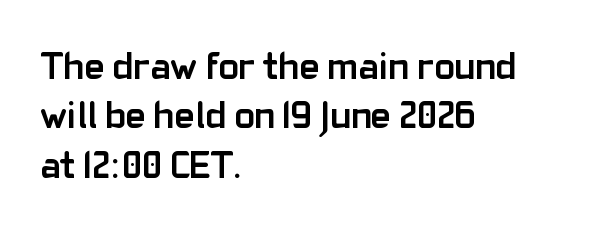
Students, this is bold: see how much ink each stroke carries. Does the copy run flush right? No — it runs flush left. Classification — sans serif. How are the letters spaced? Ordinarily, with no added tracking.
